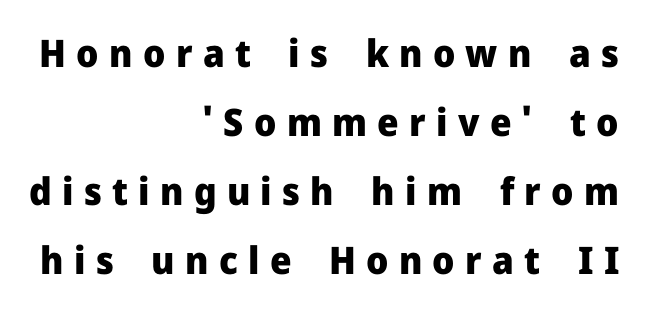
Descender tails drop into unmarked territory. Weight: bold. Here the designer chose a conventional face with non-uniform glyph widths. Display-style spreading of the glyphs; the letterfit is very open. This rendering uses right alignment, leaving the left contour irregular.
